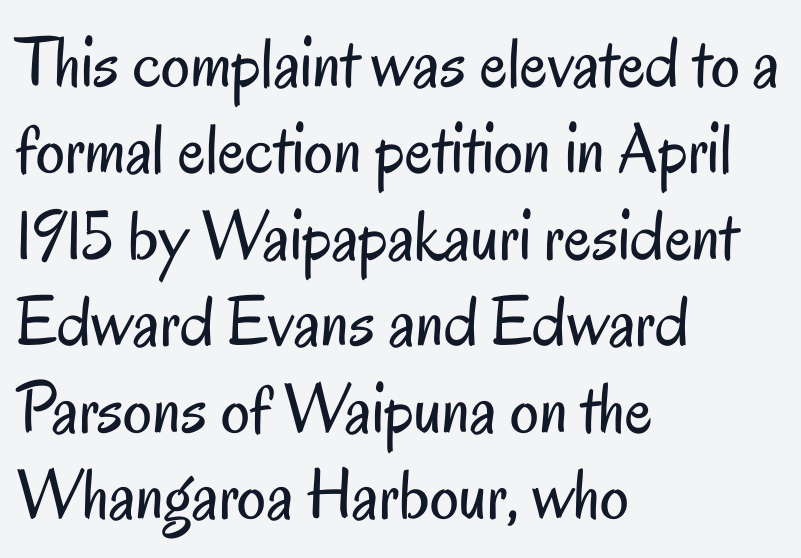
Heaviness? Minimal to ordinary, like unemphasized prose. A typesetter would mark this as roman, not italic. These lines are rendered in a variable-pitch font. Reading down the block, your eye returns to a fixed left position each line. This sample uses a sans-serif face.
